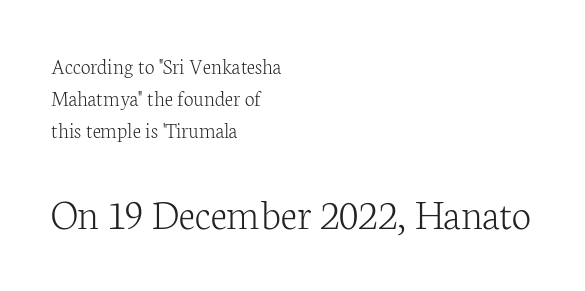
The image shows 44 px light serif type, upright; set left-aligned, normal line spacing (1.46x), normal letter spacing, not underlined; the second (bottom) block is 2.0x larger; low stroke contrast and a medium x-height.
